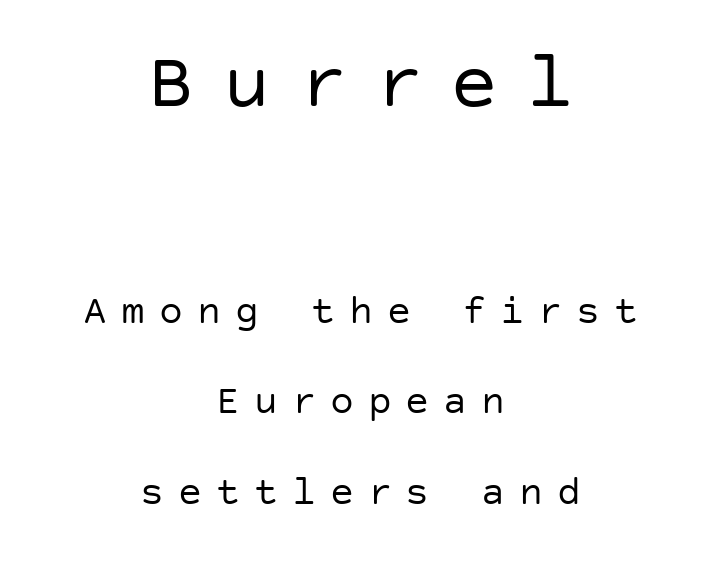
The rendering shrinks the type as you move from the upper chunk to the lower. To sum up the face: it is a sans, with no serifs. Reading down the column, the eye jumps a long way to each next line. Posture: vertical. This rendering uses center alignment, leaving both contours irregular but symmetric. A typesetter would call this heavily tracked-out type.
